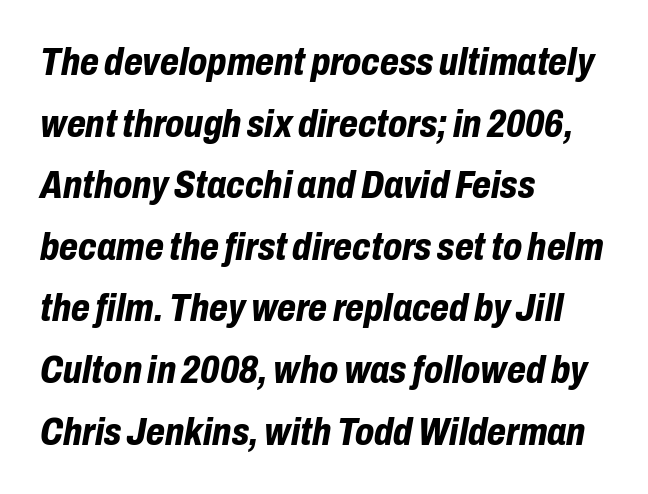
Beneath every word, the page is bare. Casual observation: everything's shoved over to the left. The line-height multiplier appears to be the usual default. In terms of letterspacing, this is plain default setting.
